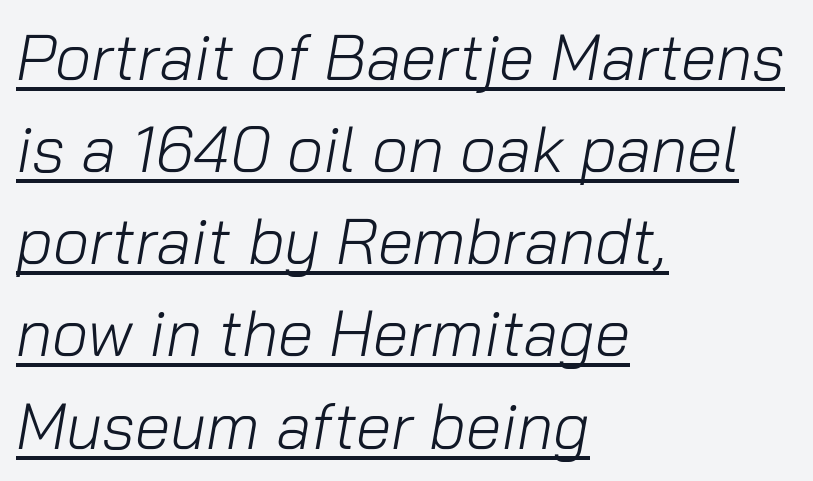
One glance says typical: line gaps are just what's usual. The lettering is marked with a stroke running underneath it. A typesetter would call this proportional, since set widths differ per character. Is the type slanted? Yes — the strokes lean at a clear angle.
